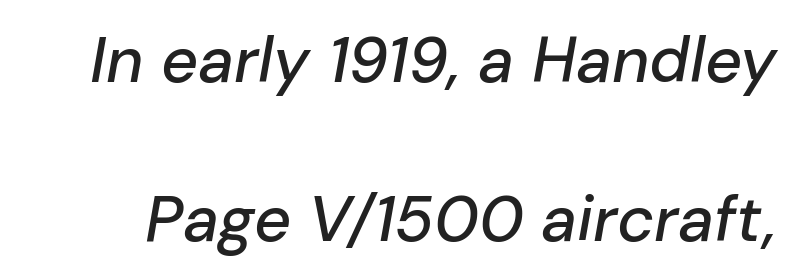
The horizontal fit of the characters is conventional and even. The specimen reads as italic at a glance. Line spacing here is loose. Spacing verdict: proportional, widths tailored to each character. Underlining? Definitely not there.
